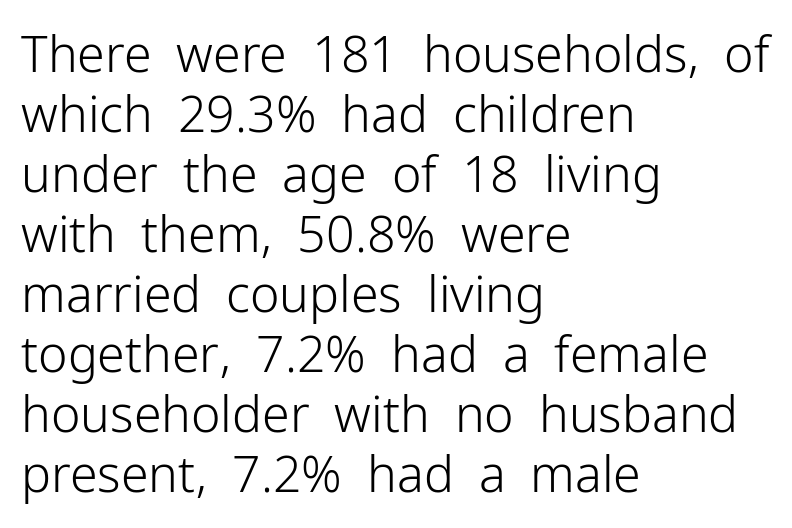
Q: Is the text bold? A: No.
Q: Is the text italic (slanted)? A: No, it is upright.
Q: Is the typeface a serif or a sans-serif typeface? A: Sans-serif.
Q: Is the text underlined? A: No.
Q: How is the paragraph aligned? A: Left-aligned.
Q: Is the spacing between letters normal or unusually wide? A: Normal.
Q: Width (condensed, normal, or wide)? A: Normal.
Q: Stroke contrast? A: Low.
Q: x-height? A: Medium.
Q: Monospaced? A: No.
